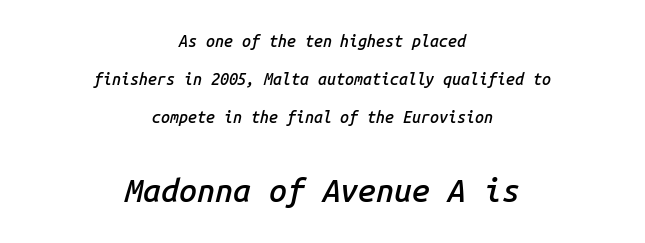
The image shows 32 px semibold type, italic (leaning right), monospaced; set centered, loose line spacing (2.39x), normal letter spacing, not underlined; the second (bottom) block is 2.0x larger; low stroke contrast and a medium x-height.
